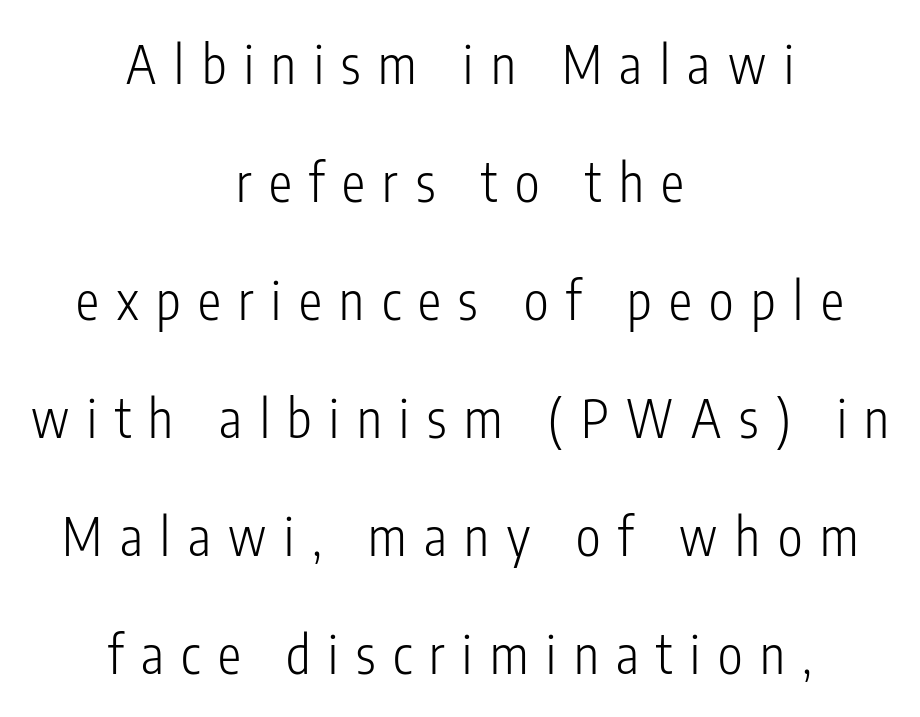
{"serif": "no", "italic": "no", "bold": "no", "weight": "light", "width": "condensed", "stroke_contrast": "low", "x_height": "medium", "monospaced": "no", "underline": "no", "align": "center", "line_spacing": "loose", "line_spacing_ratio": 2.27, "letter_spacing": "wide", "letter_spacing_em": 0.34, "glyph_px": 52}
